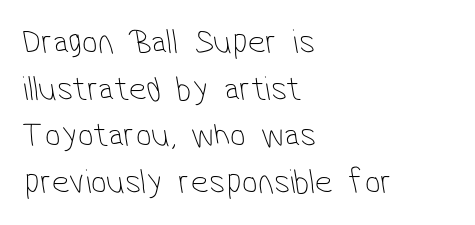
{"serif": "no", "bold": "no", "weight": "thin", "width": "condensed", "stroke_contrast": "low", "x_height": "medium", "monospaced": "no", "underline": "no", "align": "left", "line_spacing": "normal", "line_spacing_ratio": 1.33, "letter_spacing": "normal", "letter_spacing_em": 0.0, "glyph_px": 35}
